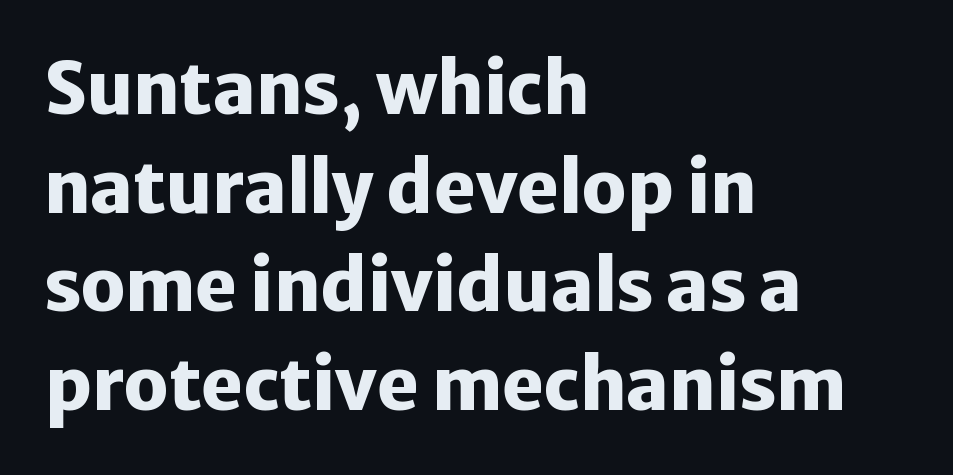
{"serif": "no", "italic": "no", "bold": "yes", "weight": "heavy", "width": "normal", "stroke_contrast": "low", "x_height": "medium", "monospaced": "no", "underline": "no", "align": "left", "line_spacing": "normal", "line_spacing_ratio": 1.39, "letter_spacing": "normal", "letter_spacing_em": 0.0, "glyph_px": 71}
